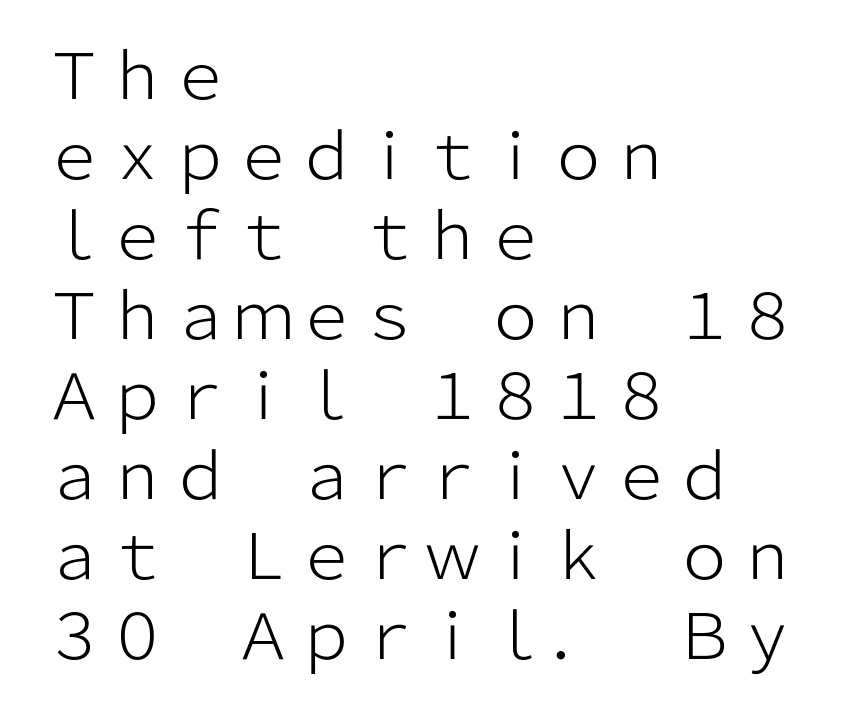
Each new line begins a customary step beneath the previous one. The letterforms sit at book weight or below. This rendering leaves character spacing at its baseline value. The paragraph has a hard left edge and a soft right edge. Does the lettering tilt? It doesn't — this is upright. A bare baseline throughout the passage.
